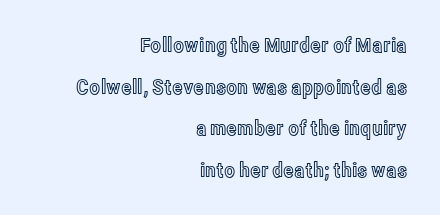
{"italic": "no", "underline": "no", "align": "right", "line_spacing": "loose", "line_spacing_ratio": 2.08, "letter_spacing": "normal", "letter_spacing_em": 0.0, "glyph_px": 20}
